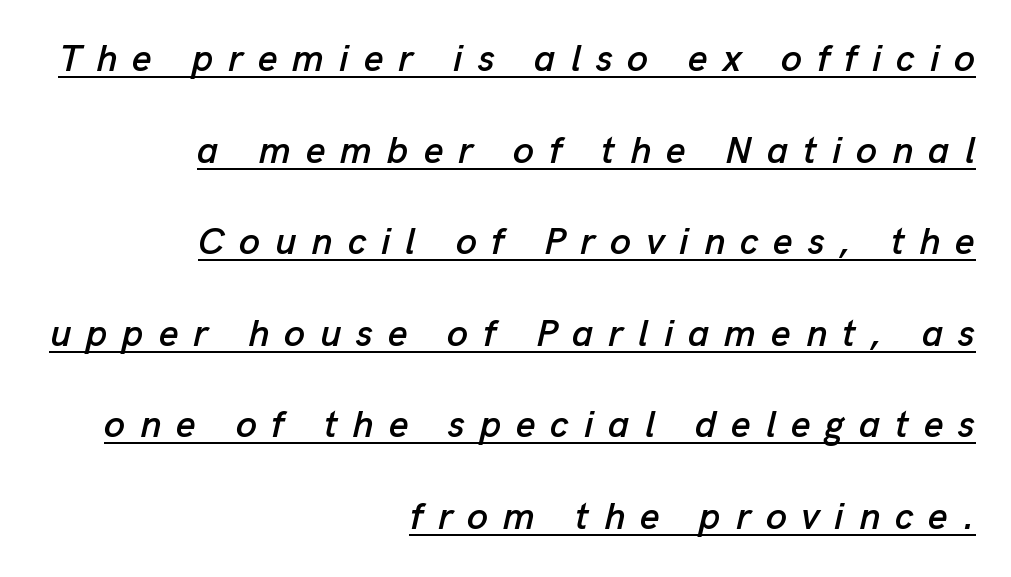
Q: Is the text italic (slanted)? A: Yes, it leans right by about 13 degrees.
Q: Is the text underlined? A: Yes.
Q: How is the paragraph aligned? A: Right-aligned.
Q: Is the spacing between letters normal or unusually wide? A: Unusually wide.
Q: Is the spacing between lines tight, normal or loose? A: Loose.
Q: Width (condensed, normal, or wide)? A: Normal.
Q: Stroke contrast? A: Low.
Q: x-height? A: Medium.
Q: Monospaced? A: No.
